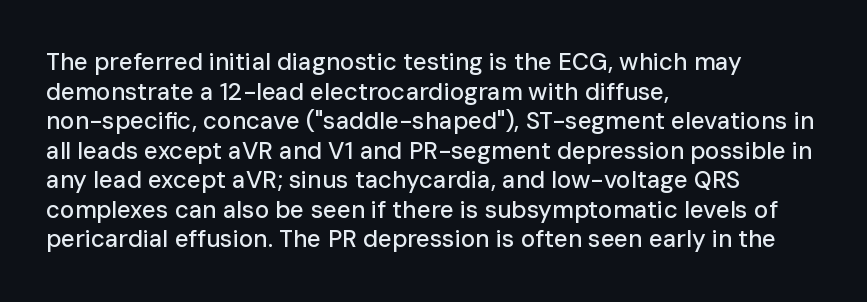
The image shows 24 px text type, upright; set left-aligned, line spacing 1.23x, normal letter spacing, not underlined.
